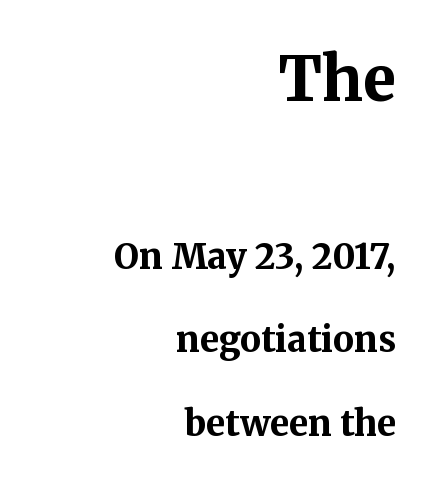
These lines carry a lot of weight — the face is fully bold. If you drew a ruler down the right edge, every line would touch it. Interline gaps are noticeably wide in this sample. The lettering holds an erect, upright posture throughout.
